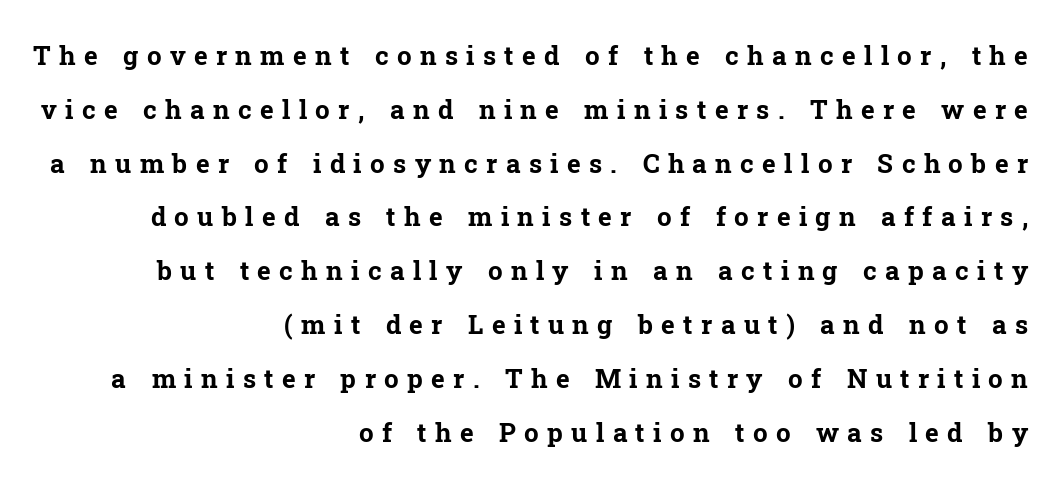
The space between consecutive lines is lavish. The tracking jumps out immediately: characters are airy and widely separated. Lines of text with bare space underneath. On the weight axis this lands at bold, roughly 700. Every row of glyphs terminates at an identical x-position on the right.
